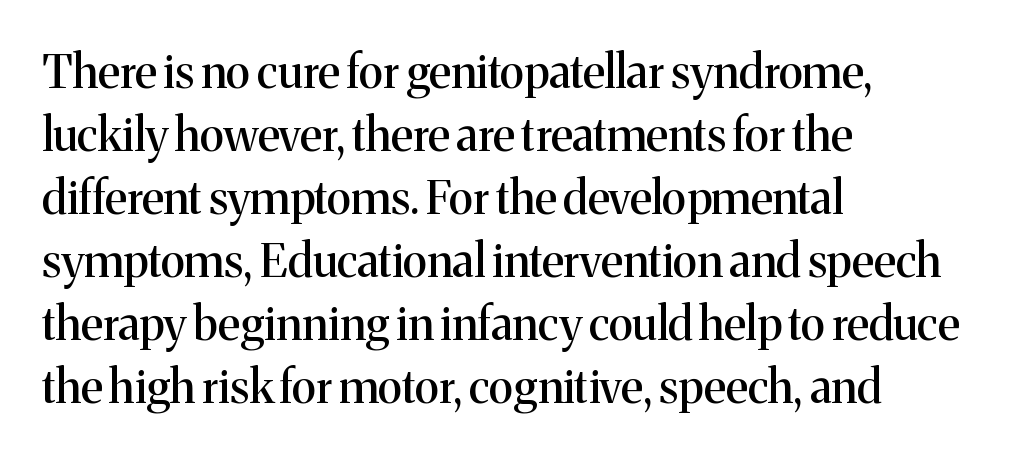
Horizontal alignment here is leftward, the default for most running prose. The face used here is seriffed, in the tradition of book romans. Here the designer chose a conventional face with non-uniform glyph widths. The face used here is rendered with its standard letterfit.
